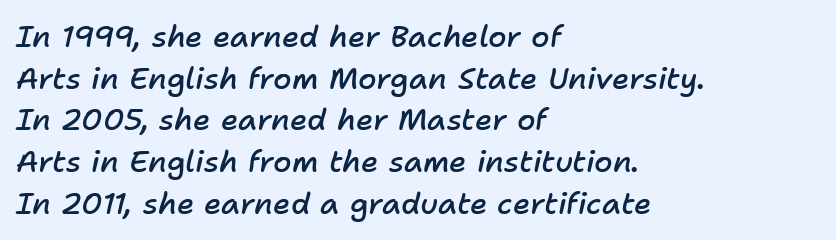
The image shows 30 px semibold type, italic (leaning right); set left-aligned, normal line spacing (1.39x), normal letter spacing, not underlined; low stroke contrast and a medium x-height.
